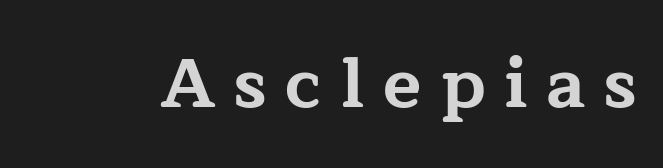
The image shows 70 px bold, wide serif type, upright; set unusually wide letter spacing (+0.27 em), not underlined; low stroke contrast and a medium x-height.
